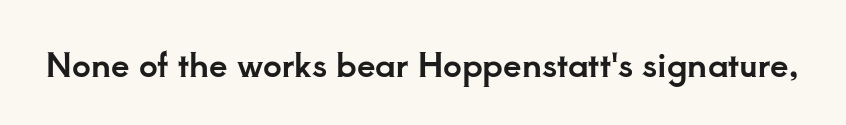
The passage shown is typed in a proportional face where columns would drift. Serifs: yes, visible at the terminals of the letterforms. Does extra space separate the letters? No, they use regular spacing. The passage shown is not underscored anywhere. These lines were composed using upright roman letters.
